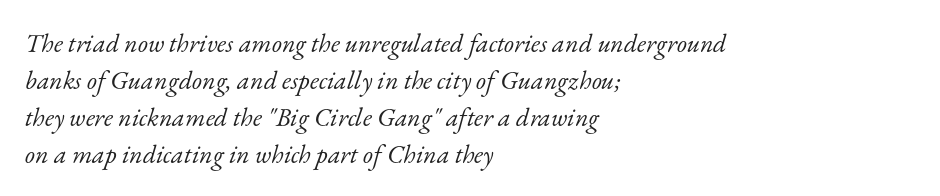
The image shows 26 px text type, italic (leaning right); set left-aligned, normal line spacing (1.42x), normal letter spacing, not underlined.
